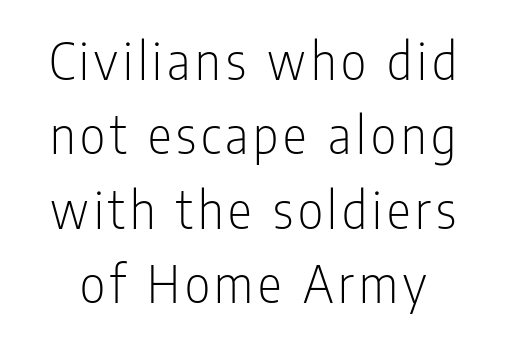
{"serif": "no", "italic": "no", "bold": "no", "weight": "light", "width": "condensed", "stroke_contrast": "low", "x_height": "medium", "monospaced": "no", "underline": "no", "line_spacing": "normal", "line_spacing_ratio": 1.49, "glyph_px": 50}
